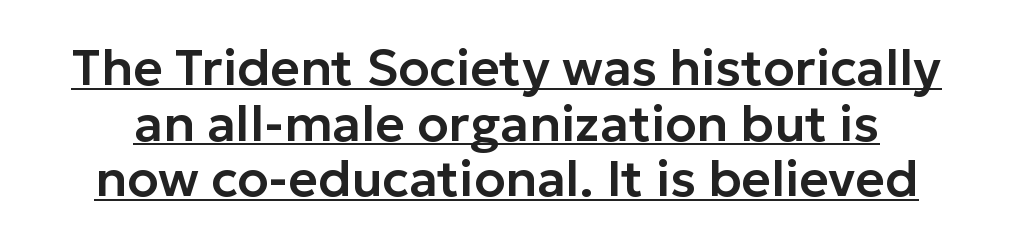
The image shows 51 px sans-serif type, upright; set tight line spacing (1.09x), normal letter spacing, underlined; low stroke contrast and a medium x-height.
